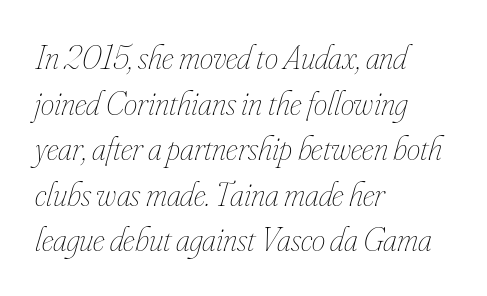
Q: Is the text bold? A: No.
Q: Is the text italic (slanted)? A: Yes, it leans right by about 16 degrees.
Q: Is the text underlined? A: No.
Q: How is the paragraph aligned? A: Left-aligned.
Q: Is the spacing between letters normal or unusually wide? A: Normal.
Q: Is the spacing between lines tight, normal or loose? A: Normal.
Q: Width (condensed, normal, or wide)? A: Condensed.
Q: Stroke contrast? A: Low.
Q: x-height? A: Small.
Q: Monospaced? A: No.
